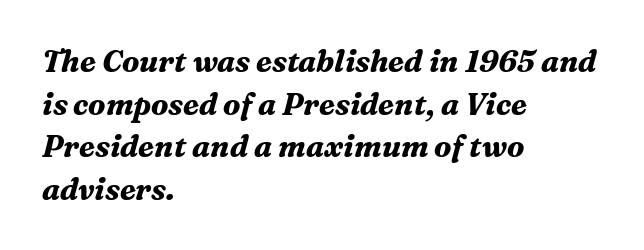
{"serif": "yes", "italic": "yes", "lean": "right", "slant_degrees": 16, "bold": "yes", "weight": "bold", "width": "normal", "stroke_contrast": "medium", "x_height": "medium", "monospaced": "no", "underline": "no", "align": "left", "line_spacing": "normal", "line_spacing_ratio": 1.42, "letter_spacing": "normal", "letter_spacing_em": 0.0, "glyph_px": 30}
